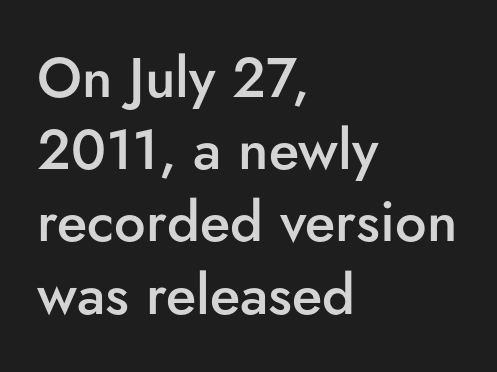
The image shows 56 px semibold sans-serif type, upright; set left-aligned, normal line spacing (1.29x), normal letter spacing, not underlined; low stroke contrast and a small x-height.
